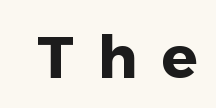
The typography opts for an upright posture over an oblique one. Has an underline been added? It has not. The characters display no serif detailing; their extremities are plain. Do the characters align in a grid? No, the font is proportional. As a designer I'd log this as weight 700, bold. Letter spacing: wide.
